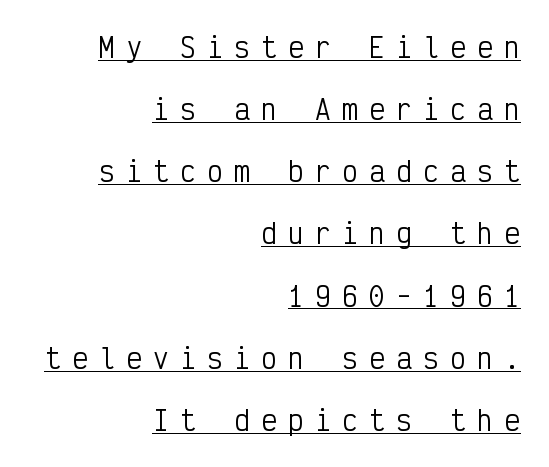
{"italic": "no", "bold": "no", "underline": "yes", "align": "right", "line_spacing": "loose", "line_spacing_ratio": 2.39, "letter_spacing": "wide", "letter_spacing_em": 0.44, "glyph_px": 26}
